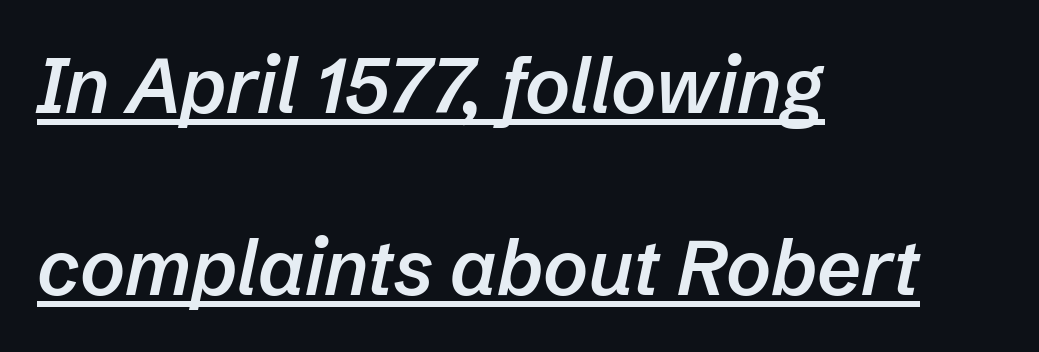
The image shows 77 px semibold type, italic (leaning right); set left-aligned, loose line spacing (2.36x), normal letter spacing, underlined; low stroke contrast and a medium x-height.
